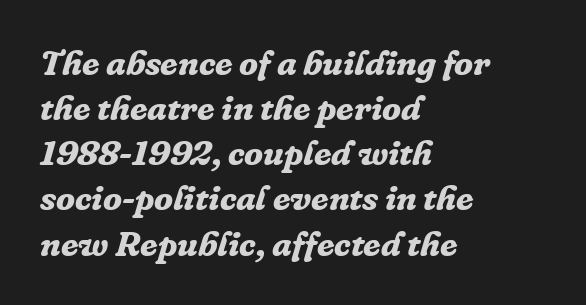
Q: Is the text bold? A: Yes.
Q: Is the text italic (slanted)? A: Yes, it leans right by about 16 degrees.
Q: Is the typeface a serif or a sans-serif typeface? A: Serif.
Q: Is the text underlined? A: No.
Q: How is the paragraph aligned? A: Left-aligned.
Q: Is the spacing between letters normal or unusually wide? A: Normal.
Q: Is the spacing between lines tight, normal or loose? A: Normal.
Q: Width (condensed, normal, or wide)? A: Normal.
Q: Stroke contrast? A: Low.
Q: x-height? A: Medium.
Q: Monospaced? A: No.
